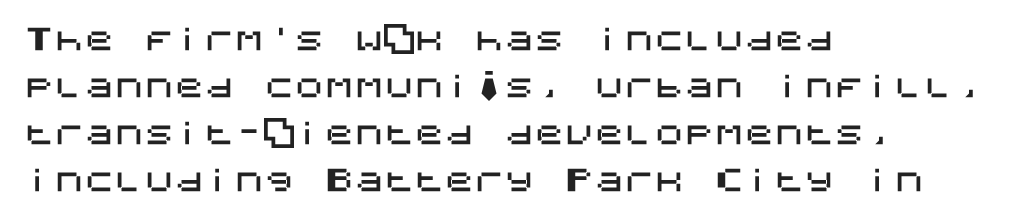
Q: Is the text italic (slanted)? A: No, it is upright.
Q: Is the typeface a serif or a sans-serif typeface? A: Sans-serif.
Q: Is the text underlined? A: No.
Q: How is the paragraph aligned? A: Left-aligned.
Q: Is the spacing between letters normal or unusually wide? A: Normal.
Q: Is the spacing between lines tight, normal or loose? A: Normal.
Q: Width (condensed, normal, or wide)? A: Normal.
Q: Stroke contrast? A: Medium.
Q: x-height? A: Large.
